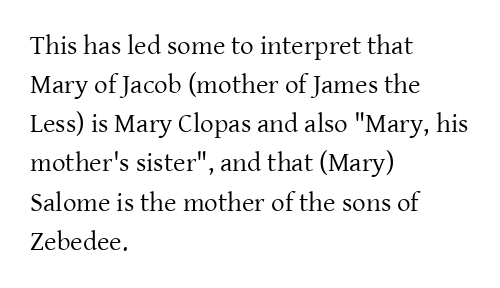
{"italic": "no", "bold": "no", "underline": "no", "align": "left", "line_spacing": "normal", "line_spacing_ratio": 1.45, "letter_spacing": "normal", "letter_spacing_em": 0.0, "glyph_px": 27}
